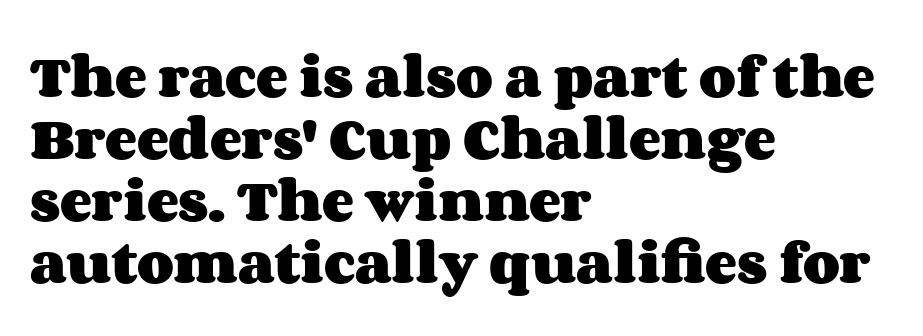
Q: Is the text bold? A: Yes.
Q: Is the text italic (slanted)? A: No, it is upright.
Q: Is the text underlined? A: No.
Q: How is the paragraph aligned? A: Left-aligned.
Q: Is the spacing between letters normal or unusually wide? A: Normal.
Q: Is the spacing between lines tight, normal or loose? A: Normal.
Q: Width (condensed, normal, or wide)? A: Wide.
Q: Stroke contrast? A: Medium.
Q: x-height? A: Large.
Q: Monospaced? A: No.
